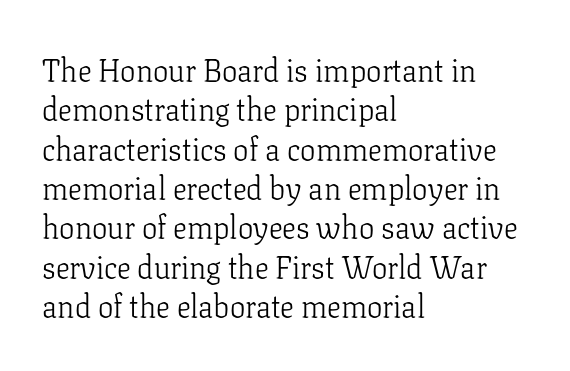
Short and long lines alike share a common starting point at left. Vertical spacing — default. The foot of each line stays bare and open. These lines are rendered in a variable-pitch font.
